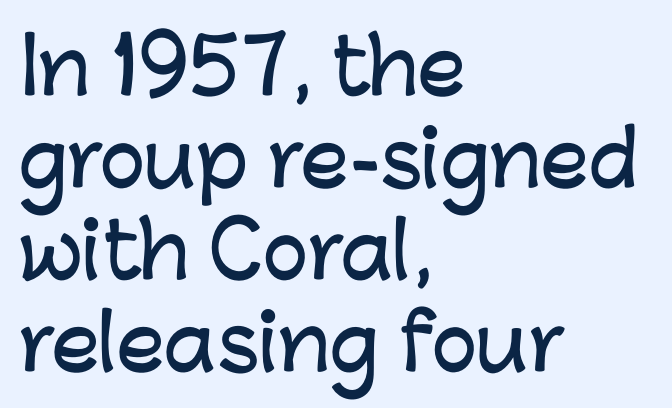
This sample uses a sans-serif face. Tall strokes in this sample are plumb rather than angled. Here the designer chose a conventional face with non-uniform glyph widths. A clean baseline with only descenders dipping below it. A classic flush-left, rag-right setting is used for this passage.
